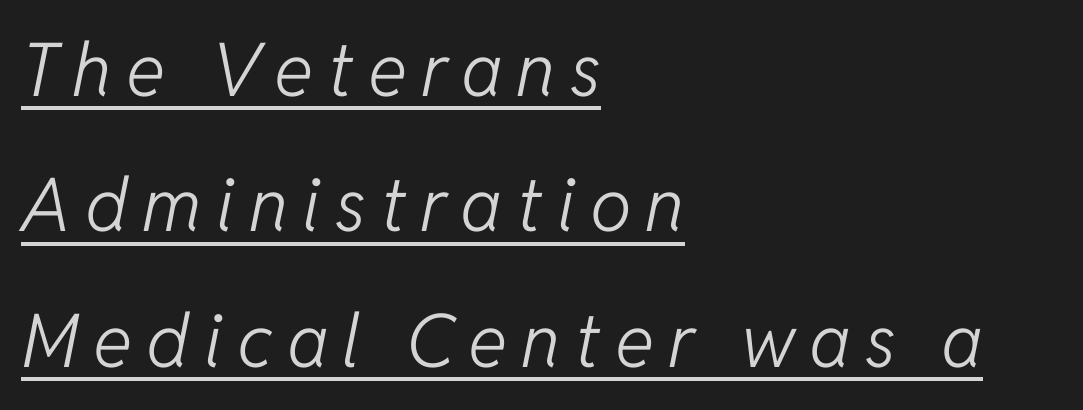
The image shows 74 px light type, italic (leaning right); set left-aligned, line spacing 1.83x, underlined; low stroke contrast and a medium x-height.
